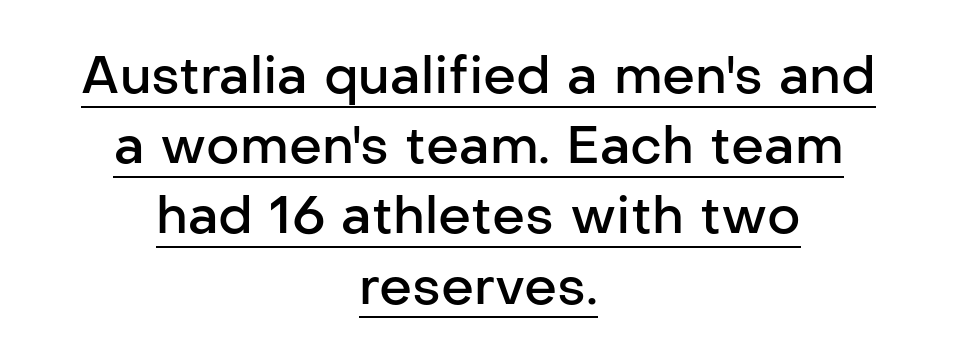
{"serif": "no", "italic": "no", "bold": "semi", "weight": "semibold", "width": "normal", "stroke_contrast": "low", "x_height": "medium", "monospaced": "no", "underline": "yes", "align": "center", "line_spacing": "normal", "line_spacing_ratio": 1.35, "letter_spacing": "normal", "letter_spacing_em": 0.0, "glyph_px": 52}
